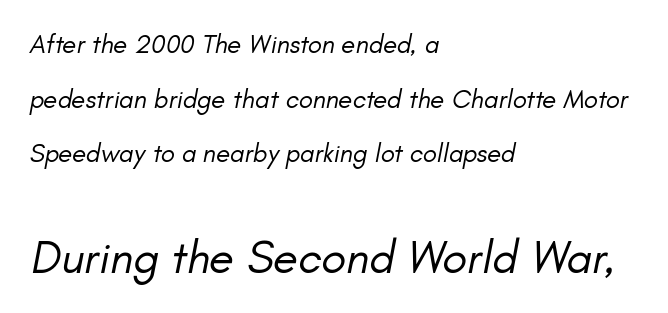
Q: Is the text bold? A: No.
Q: Is the text italic (slanted)? A: Yes, it leans right by about 11 degrees.
Q: Is the text underlined? A: No.
Q: How is the paragraph aligned? A: Left-aligned.
Q: Is the spacing between letters normal or unusually wide? A: Normal.
Q: Is the spacing between lines tight, normal or loose? A: Loose.
Q: Which block of text is set in a larger size, the first (top) or the second (bottom)? A: The second (bottom) one.
Q: Width (condensed, normal, or wide)? A: Normal.
Q: Stroke contrast? A: Low.
Q: x-height? A: Small.
Q: Monospaced? A: No.
